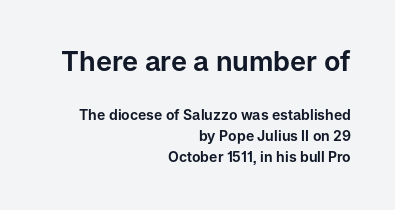
{"italic": "no", "underline": "no", "align": "right", "line_spacing": "normal", "line_spacing_ratio": 1.49, "letter_spacing": "normal", "letter_spacing_em": 0.0, "larger_block": "first", "size_ratio": 1.93, "glyph_px": 27}
